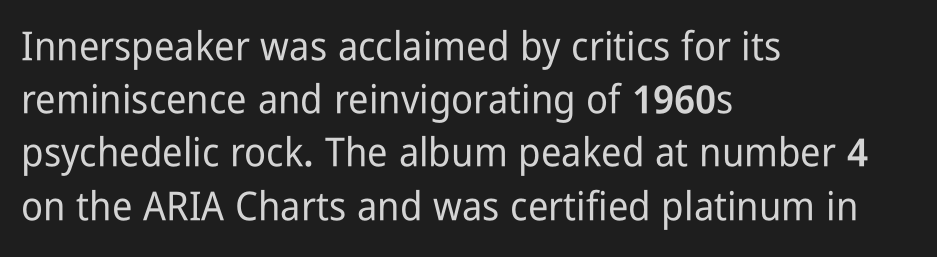
{"serif": "no", "italic": "no", "width": "condensed", "stroke_contrast": "low", "x_height": "medium", "monospaced": "no", "underline": "no", "align": "left", "line_spacing": "normal", "line_spacing_ratio": 1.33, "letter_spacing": "normal", "letter_spacing_em": 0.0, "glyph_px": 40}
